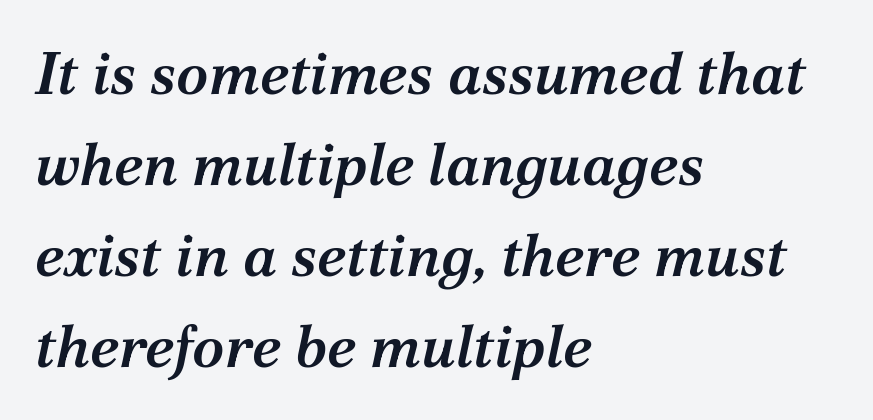
The image shows 59 px semibold serif type, italic (leaning right); set left-aligned, normal line spacing (1.54x), normal letter spacing, not underlined; medium stroke contrast and a medium x-height.
